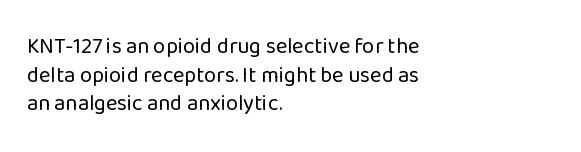
The image shows 22 px text type, upright; set left-aligned, normal line spacing (1.3x), normal letter spacing, not underlined.
